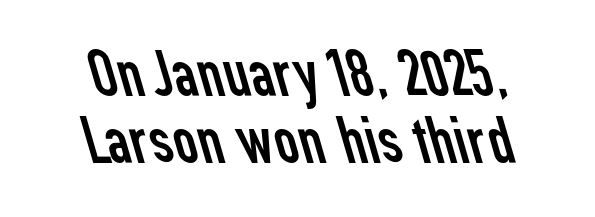
Nope, no serifs anywhere on these letters. Whoever set this chose condensed vertical rhythm over breathing room. A typesetter would call this proportional, since set widths differ per character. The tracking reads as untouched default to a designer's eye. Each row of text sits above clean, open space. The characters are drawn with everyday or finer stroke widths.
